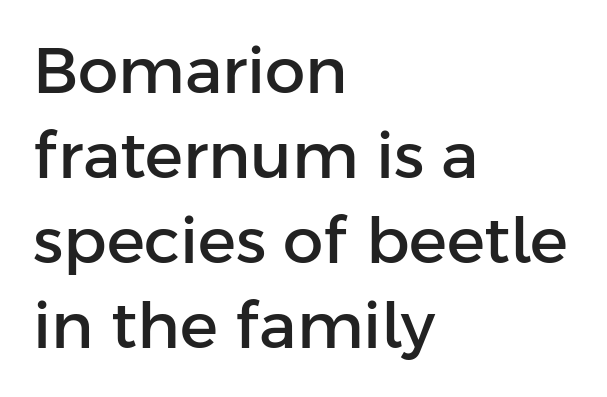
Spacing verdict: proportional, widths tailored to each character. Successive baselines arrive at the customary interval. The area under the type is left untouched. Short and long lines alike share a common starting point at left. Italic? Not at all — the glyphs are vertical.
